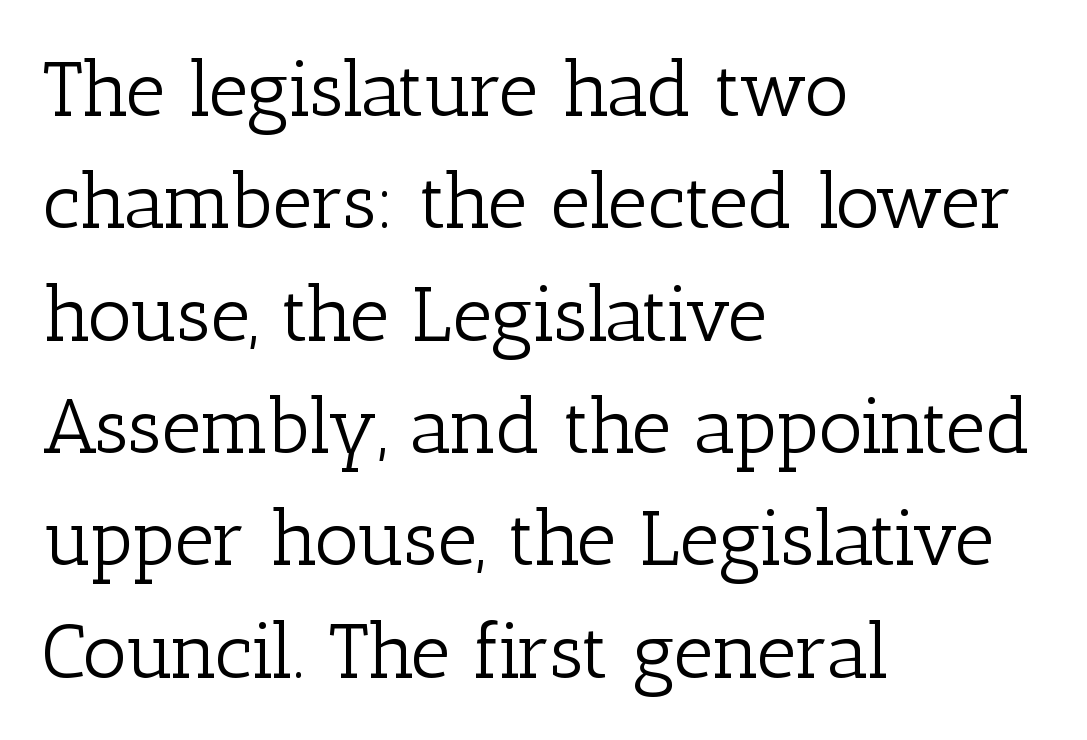
Q: Is the text bold? A: No.
Q: Is the text italic (slanted)? A: No, it is upright.
Q: Is the typeface a serif or a sans-serif typeface? A: Serif.
Q: Is the text underlined? A: No.
Q: How is the paragraph aligned? A: Left-aligned.
Q: Is the spacing between letters normal or unusually wide? A: Normal.
Q: Is the spacing between lines tight, normal or loose? A: Normal.
Q: Width (condensed, normal, or wide)? A: Normal.
Q: Stroke contrast? A: Low.
Q: x-height? A: Medium.
Q: Monospaced? A: No.
